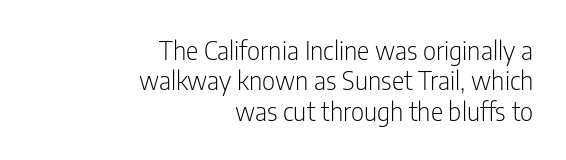
The image shows 26 px text type, upright; set right-aligned, line spacing 1.17x, normal letter spacing, not underlined.
